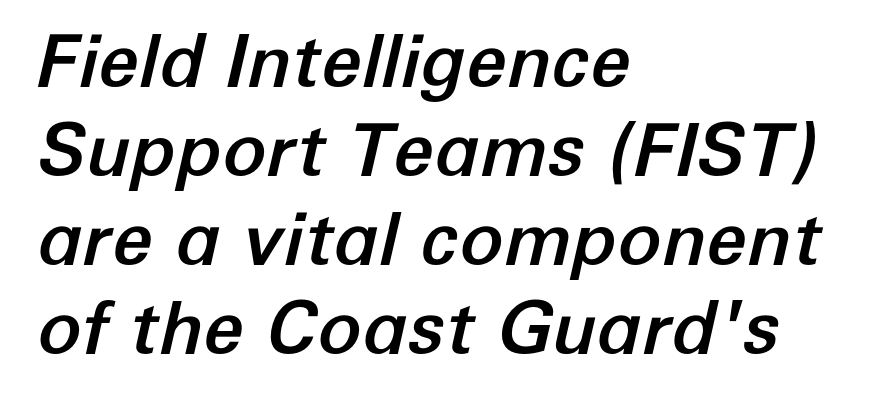
Q: Is the text italic (slanted)? A: Yes, it leans right by about 12 degrees.
Q: Is the text underlined? A: No.
Q: How is the paragraph aligned? A: Left-aligned.
Q: Is the spacing between letters normal or unusually wide? A: Normal.
Q: Width (condensed, normal, or wide)? A: Normal.
Q: Stroke contrast? A: Low.
Q: x-height? A: Medium.
Q: Monospaced? A: No.
